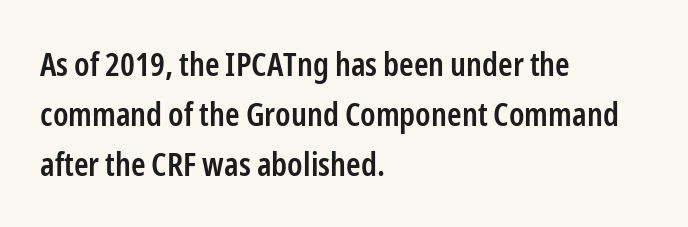
The image shows 33 px semibold, condensed sans-serif type, upright; set left-aligned, normal line spacing (1.52x), normal letter spacing, not underlined; low stroke contrast and a medium x-height.
